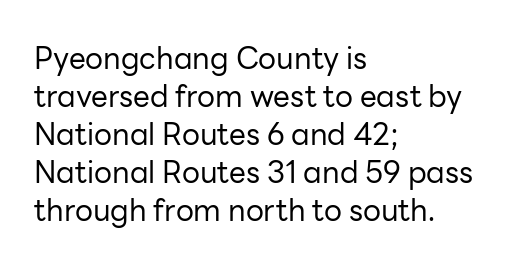
Q: Is the text bold? A: No.
Q: Is the text italic (slanted)? A: No, it is upright.
Q: Is the typeface a serif or a sans-serif typeface? A: Sans-serif.
Q: Is the text underlined? A: No.
Q: How is the paragraph aligned? A: Left-aligned.
Q: Is the spacing between letters normal or unusually wide? A: Normal.
Q: Is the spacing between lines tight, normal or loose? A: Normal.
Q: Width (condensed, normal, or wide)? A: Normal.
Q: Stroke contrast? A: Low.
Q: x-height? A: Medium.
Q: Monospaced? A: No.
